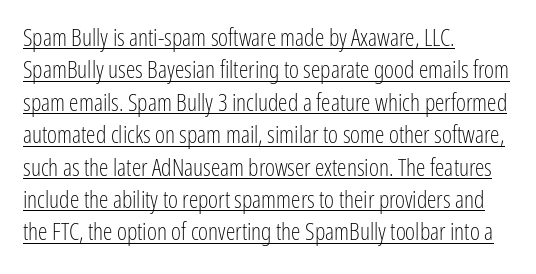
Q: Is the text bold? A: No.
Q: Is the text italic (slanted)? A: No, it is upright.
Q: Is the text underlined? A: Yes.
Q: How is the paragraph aligned? A: Left-aligned.
Q: Is the spacing between letters normal or unusually wide? A: Normal.
Q: Is the spacing between lines tight, normal or loose? A: Normal.
